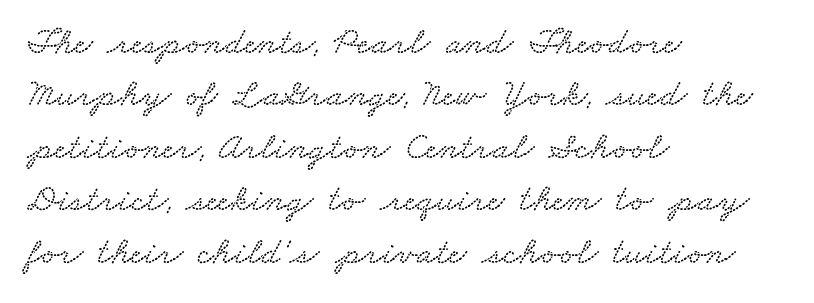
Q: Is the text underlined? A: No.
Q: How is the paragraph aligned? A: Left-aligned.
Q: Is the spacing between letters normal or unusually wide? A: Normal.
Q: Is the spacing between lines tight, normal or loose? A: Normal.
Q: Width (condensed, normal, or wide)? A: Wide.
Q: Stroke contrast? A: Low.
Q: x-height? A: Small.
Q: Monospaced? A: No.
